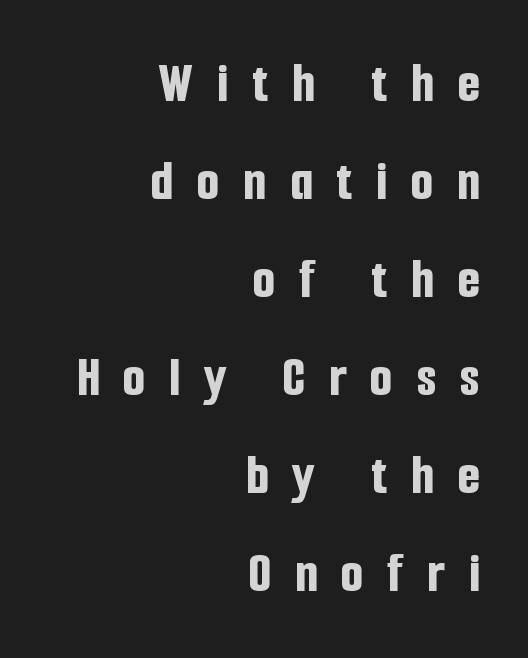
The image shows 58 px bold, condensed sans-serif type, upright; set right-aligned, normal line spacing (1.69x), unusually wide letter spacing (+0.41 em), not underlined; low stroke contrast and a medium x-height.
